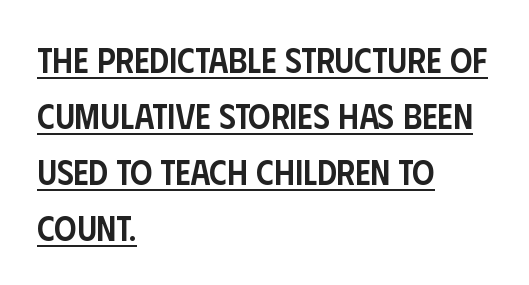
Weight check: semibold — heavier than regular, not quite bold. The letters stand upright; this is a roman face. The text was rendered using a sans face with plain stroke endings. You could not count columns in this text — the font is proportionally spaced. Caption: standard tracking, unaltered. Decoration check: the copy is underlined.
